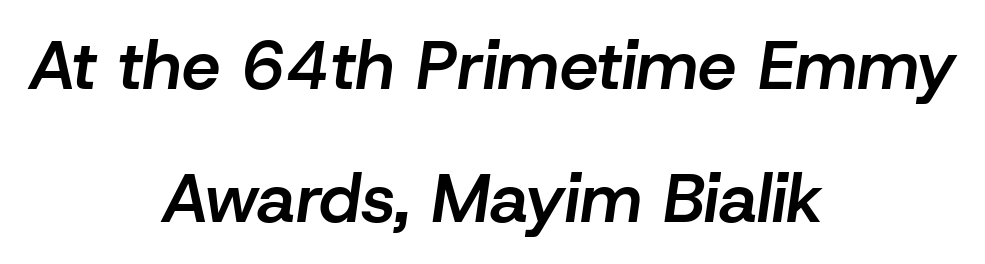
Moderately thickened strokes mark this as semibold type. Lines of text with bare space underneath. If you measured baseline to baseline, you'd find a long distance. These lines are centered, leaving both edges ragged. The typography opts for an oblique posture over an upright one.
